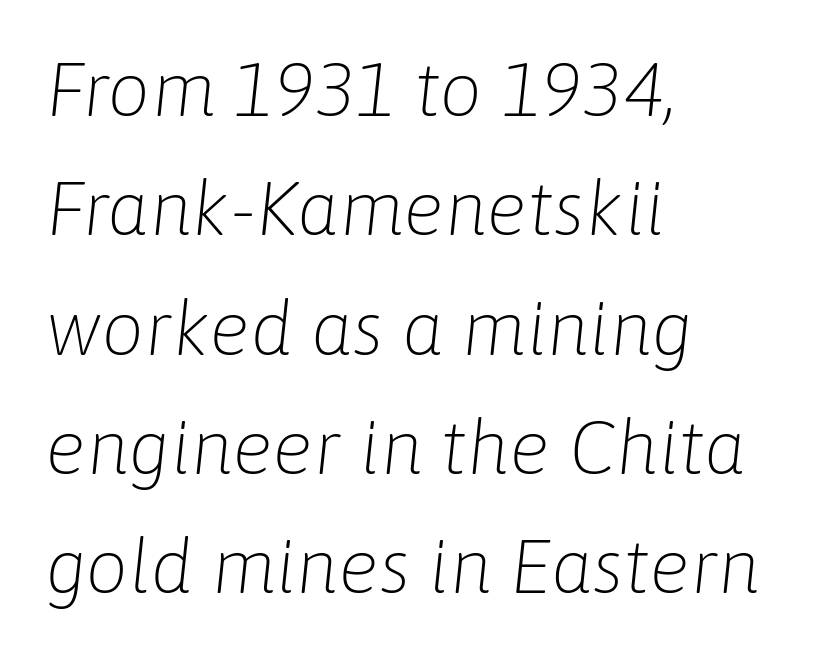
{"italic": "yes", "lean": "right", "slant_degrees": 6, "bold": "no", "weight": "light", "width": "normal", "stroke_contrast": "low", "x_height": "medium", "monospaced": "no", "underline": "no", "align": "left", "line_spacing": "normal", "line_spacing_ratio": 1.57, "letter_spacing": "normal", "letter_spacing_em": 0.0, "glyph_px": 76}
